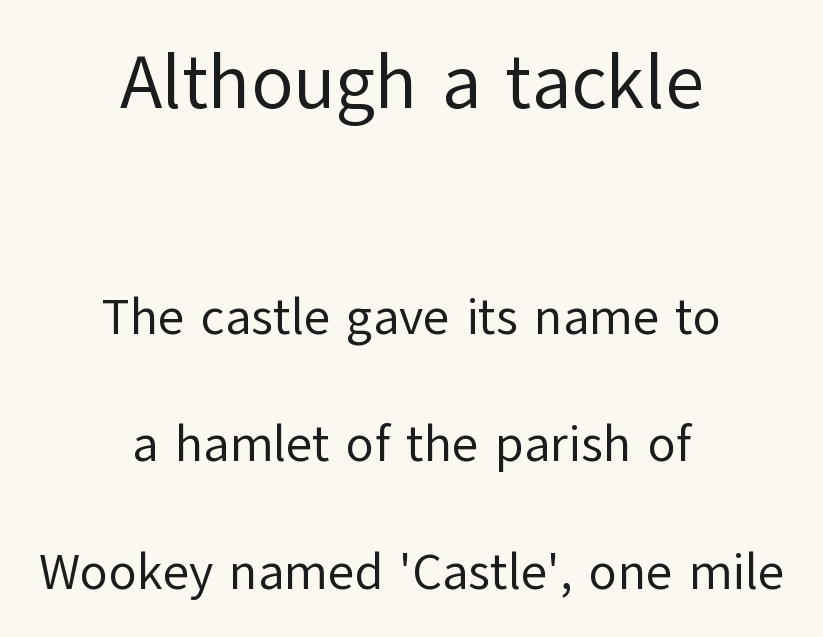
{"serif": "no", "italic": "no", "bold": "no", "weight": "regular", "width": "normal", "stroke_contrast": "low", "x_height": "medium", "monospaced": "no", "underline": "no", "align": "center", "line_spacing": "loose", "line_spacing_ratio": 2.5, "letter_spacing": "normal", "letter_spacing_em": 0.0, "larger_block": "first", "size_ratio": 1.49, "glyph_px": 76}
